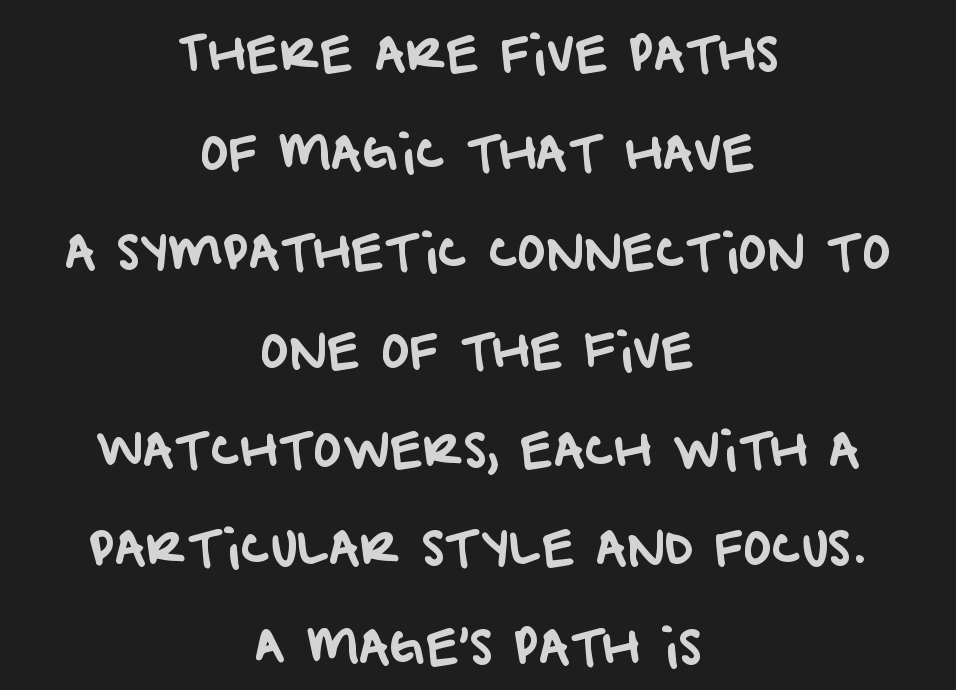
The typesetter chose a symmetrical, centered arrangement here. In terms of leading, this rendering errs on the spacious side. Is this a fixed-width face? No — the glyphs have proportional, varying widths. I'd call this a sans setting — the letters go barefoot. Characters follow at the spacing the type designer built in. Rule under the text: the space is simply empty.
